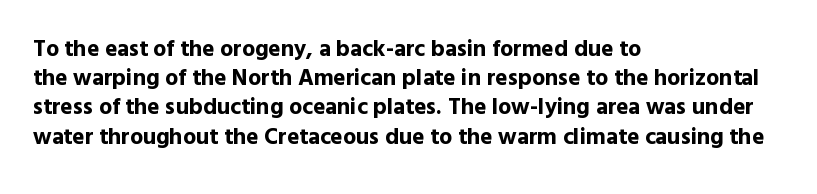
Q: Is the text bold? A: Yes.
Q: Is the text italic (slanted)? A: No, it is upright.
Q: Is the text underlined? A: No.
Q: How is the paragraph aligned? A: Left-aligned.
Q: Is the spacing between letters normal or unusually wide? A: Normal.
Q: Is the spacing between lines tight, normal or loose? A: Normal.
